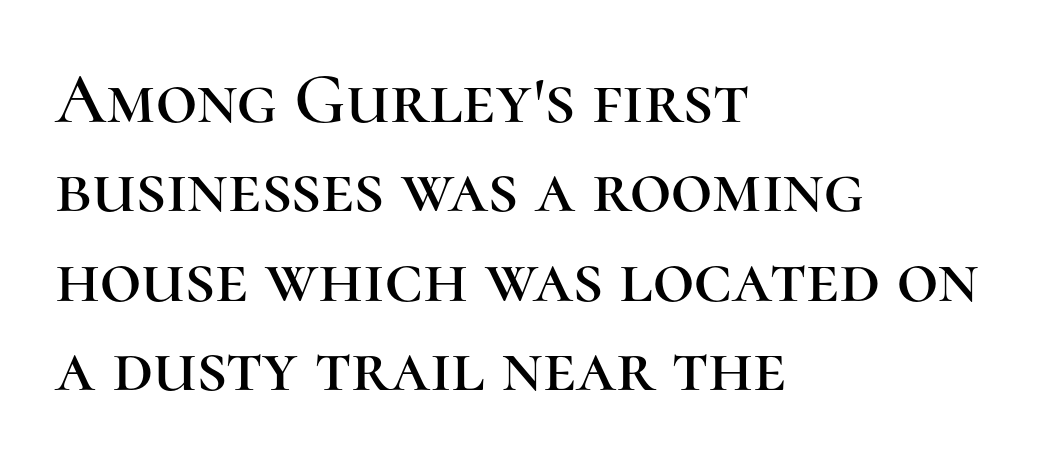
Q: Is the text italic (slanted)? A: No, it is upright.
Q: Is the typeface a serif or a sans-serif typeface? A: Serif.
Q: Is the text underlined? A: No.
Q: How is the paragraph aligned? A: Left-aligned.
Q: Is the spacing between letters normal or unusually wide? A: Normal.
Q: Width (condensed, normal, or wide)? A: Normal.
Q: Stroke contrast? A: High.
Q: x-height? A: Medium.
Q: Monospaced? A: No.
